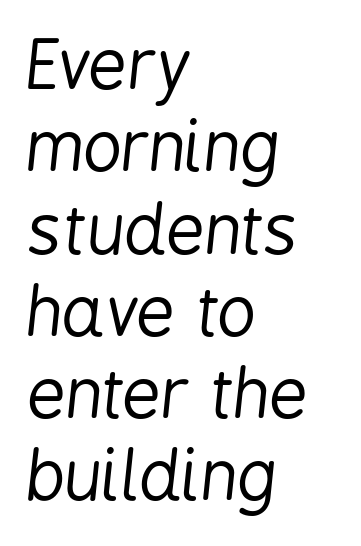
The image shows 68 px regular-weight, condensed type, italic (leaning right); set left-aligned, line spacing 1.21x, normal letter spacing, not underlined; low stroke contrast and a medium x-height.
